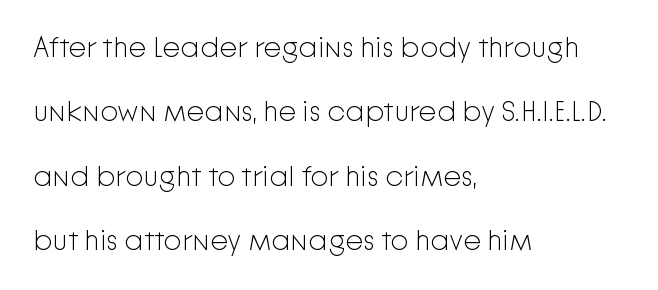
The image shows 29 px light sans-serif type, upright; set left-aligned, loose line spacing (2.22x), normal letter spacing, not underlined; low stroke contrast and a medium x-height.
